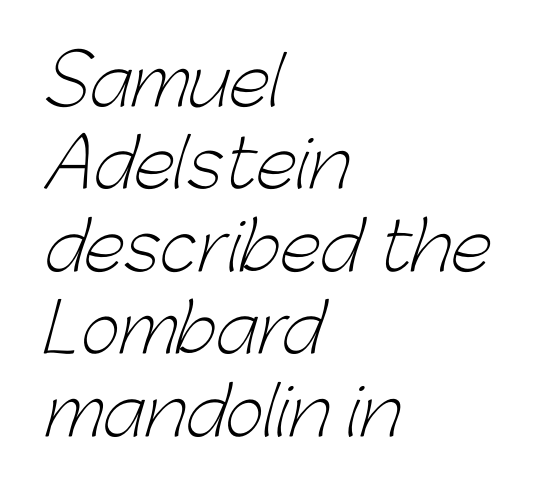
{"serif": "no", "bold": "no", "weight": "light", "width": "normal", "stroke_contrast": "low", "x_height": "medium", "monospaced": "no", "underline": "no", "align": "left", "line_spacing_ratio": 1.23, "letter_spacing": "normal", "letter_spacing_em": 0.0, "glyph_px": 67}
